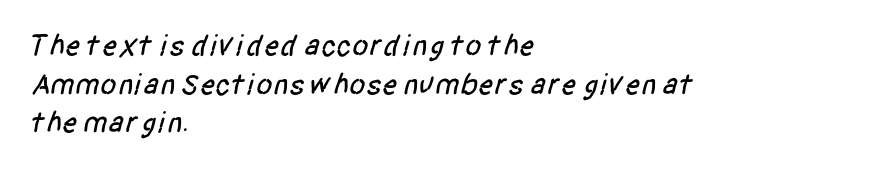
The rows are spaced the way most documents space them. The foot of each line stays bare and open. Tracking value appears to be zero — textbook default spacing. This rendering uses left alignment, leaving the right contour irregular.
